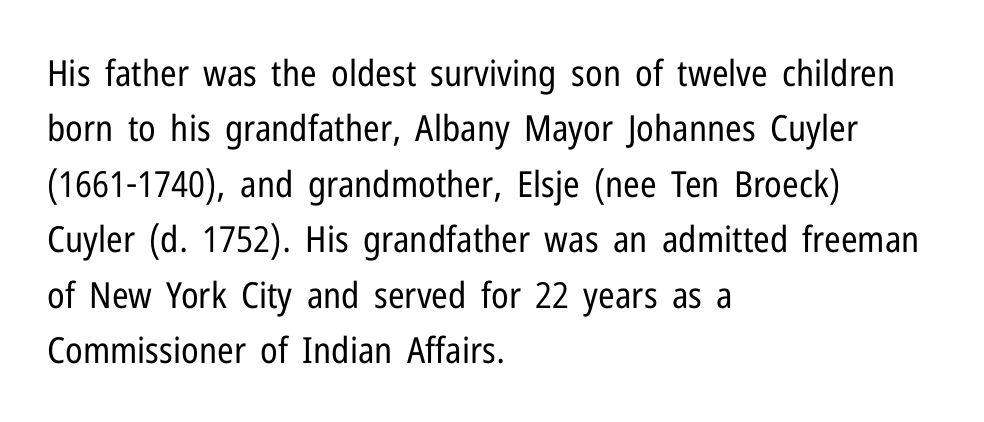
{"serif": "no", "italic": "no", "bold": "no", "weight": "regular", "width": "condensed", "stroke_contrast": "low", "x_height": "medium", "monospaced": "no", "underline": "no", "align": "left", "line_spacing": "normal", "line_spacing_ratio": 1.54, "letter_spacing": "normal", "letter_spacing_em": 0.0, "glyph_px": 36}
